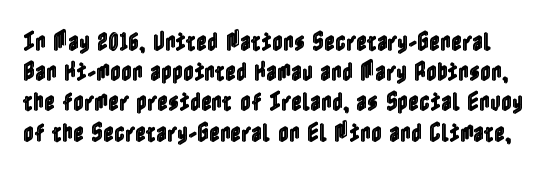
The image shows 21 px text type, upright; set normal line spacing (1.44x), normal letter spacing, not underlined.
